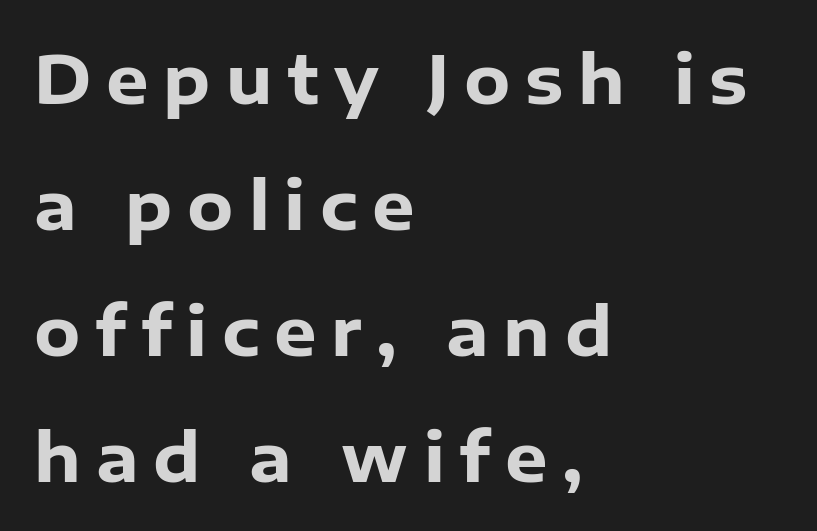
Q: Is the text bold? A: Yes.
Q: Is the text italic (slanted)? A: No, it is upright.
Q: Is the typeface a serif or a sans-serif typeface? A: Sans-serif.
Q: Is the text underlined? A: No.
Q: How is the paragraph aligned? A: Left-aligned.
Q: Is the spacing between letters normal or unusually wide? A: Unusually wide.
Q: Width (condensed, normal, or wide)? A: Normal.
Q: Stroke contrast? A: Low.
Q: x-height? A: Medium.
Q: Monospaced? A: No.
